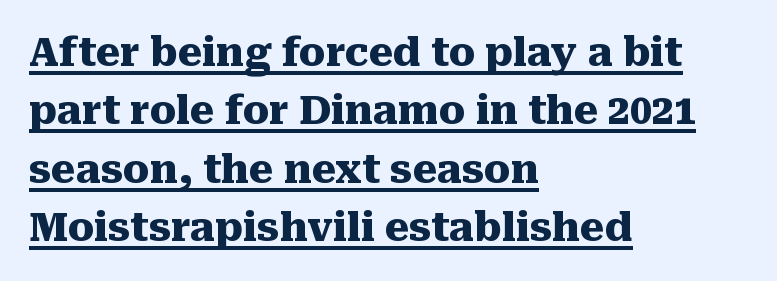
{"serif": "yes", "italic": "no", "bold": "yes", "weight": "heavy", "width": "normal", "stroke_contrast": "medium", "x_height": "medium", "monospaced": "no", "underline": "yes", "align": "left", "line_spacing": "normal", "line_spacing_ratio": 1.5, "letter_spacing": "normal", "letter_spacing_em": 0.0, "glyph_px": 39}
